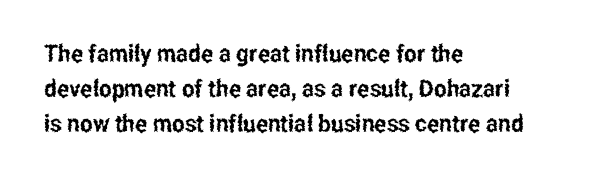
Q: Is the text italic (slanted)? A: No, it is upright.
Q: Is the text underlined? A: No.
Q: How is the paragraph aligned? A: Left-aligned.
Q: Is the spacing between letters normal or unusually wide? A: Normal.
Q: Is the spacing between lines tight, normal or loose? A: Normal.
